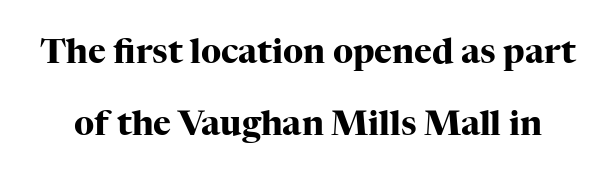
Q: Is the text bold? A: Yes.
Q: Is the text italic (slanted)? A: No, it is upright.
Q: Is the typeface a serif or a sans-serif typeface? A: Serif.
Q: Is the text underlined? A: No.
Q: Is the spacing between letters normal or unusually wide? A: Normal.
Q: Is the spacing between lines tight, normal or loose? A: Loose.
Q: Width (condensed, normal, or wide)? A: Normal.
Q: Stroke contrast? A: High.
Q: x-height? A: Medium.
Q: Monospaced? A: No.
